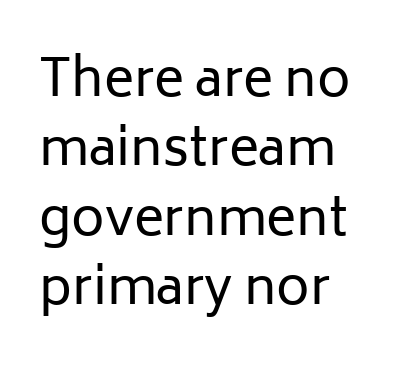
Q: Is the text bold? A: No.
Q: Is the text italic (slanted)? A: No, it is upright.
Q: Is the typeface a serif or a sans-serif typeface? A: Sans-serif.
Q: Is the text underlined? A: No.
Q: How is the paragraph aligned? A: Left-aligned.
Q: Is the spacing between letters normal or unusually wide? A: Normal.
Q: Is the spacing between lines tight, normal or loose? A: Normal.
Q: Width (condensed, normal, or wide)? A: Normal.
Q: Stroke contrast? A: Low.
Q: x-height? A: Medium.
Q: Monospaced? A: No.
